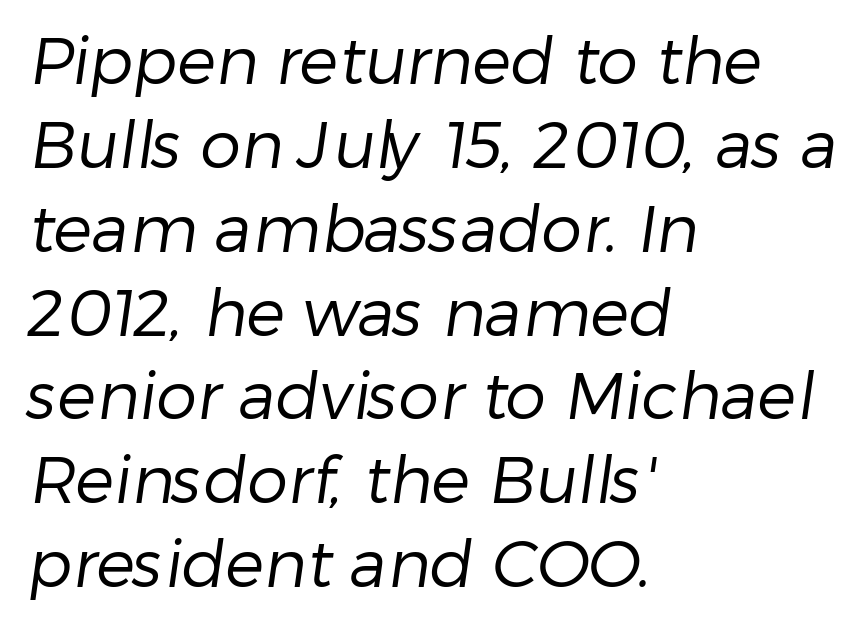
The image shows 65 px regular-weight sans-serif type; set left-aligned, normal line spacing (1.29x), normal letter spacing, not underlined; low stroke contrast and a medium x-height.
